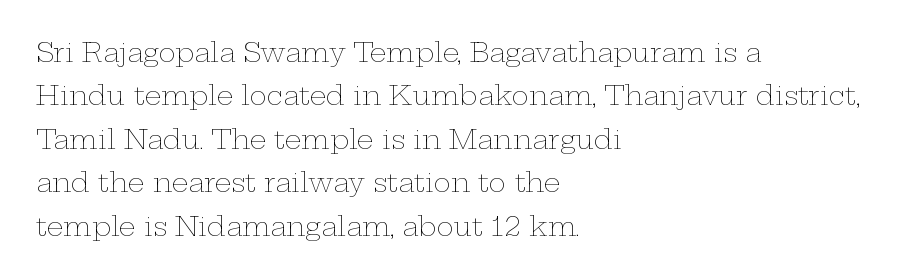
On a weight scale, this lands at 450 or below. Anything drawn beneath the words? Only blank space. Notice how descenders clear the ascenders below comfortably — that's standard leading. The axis of the letterforms is exactly vertical. Between one letter and the next there's only the usual sliver of space. Is the block centered? No — it sits flush against the left margin.
